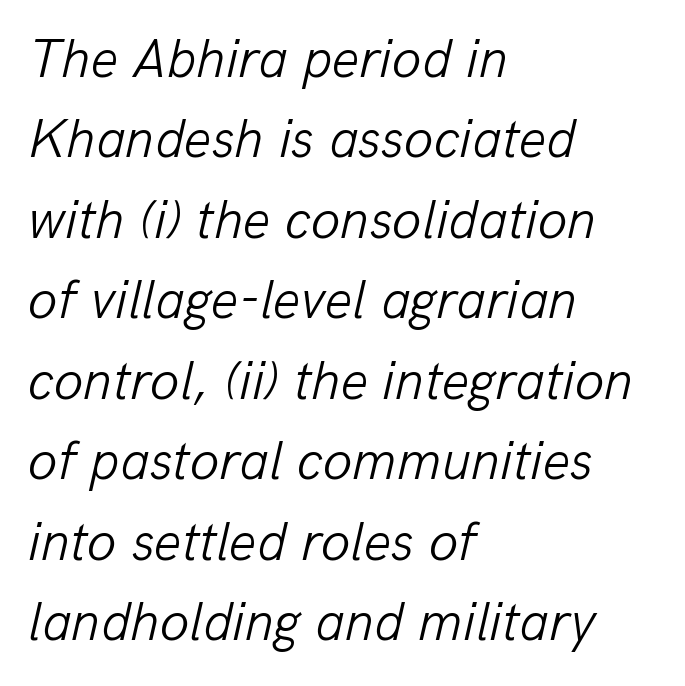
The image shows 54 px light type, italic (leaning right); set left-aligned, normal line spacing (1.49x), normal letter spacing, not underlined; low stroke contrast and a medium x-height.
